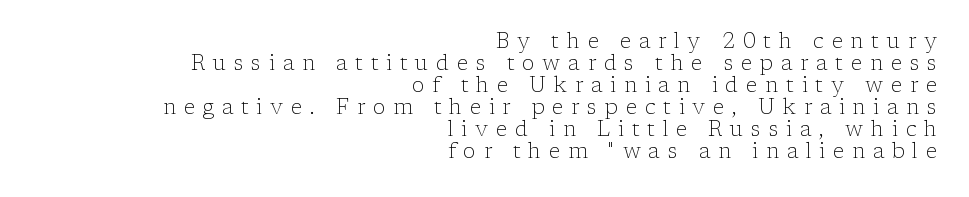
This is not heavy type; no bold has been used. Descenders are the only things crossing below the line. Where is the straight margin? On the right. The typography opts for an upright posture over an oblique one.
